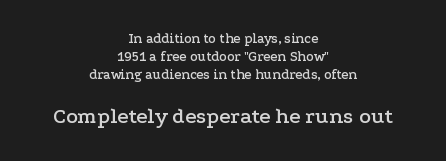
The image shows 22 px text type, upright; set centered, normal line spacing (1.3x), normal letter spacing, not underlined; the second (bottom) block is 1.57x larger.
